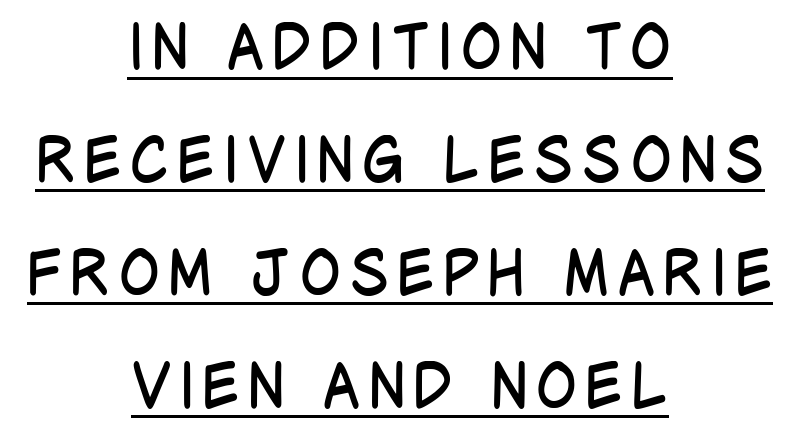
Q: Is the text bold? A: No.
Q: Is the text italic (slanted)? A: No, it is upright.
Q: Is the typeface a serif or a sans-serif typeface? A: Sans-serif.
Q: Is the text underlined? A: Yes.
Q: How is the paragraph aligned? A: Centered.
Q: Width (condensed, normal, or wide)? A: Condensed.
Q: Stroke contrast? A: Low.
Q: x-height? A: Large.
Q: Monospaced? A: No.
